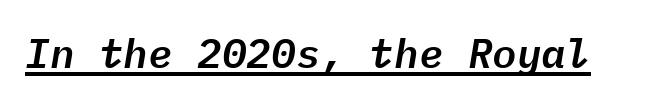
The image shows 41 px text type, italic (leaning right), monospaced; set normal letter spacing, underlined; low stroke contrast and a medium x-height.
